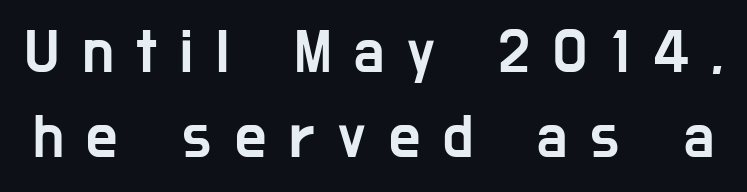
Q: Is the text italic (slanted)? A: No, it is upright.
Q: Is the typeface a serif or a sans-serif typeface? A: Sans-serif.
Q: Is the text underlined? A: No.
Q: Is the spacing between letters normal or unusually wide? A: Unusually wide.
Q: Is the spacing between lines tight, normal or loose? A: Normal.
Q: Width (condensed, normal, or wide)? A: Condensed.
Q: Stroke contrast? A: Low.
Q: x-height? A: Medium.
Q: Monospaced? A: No.
